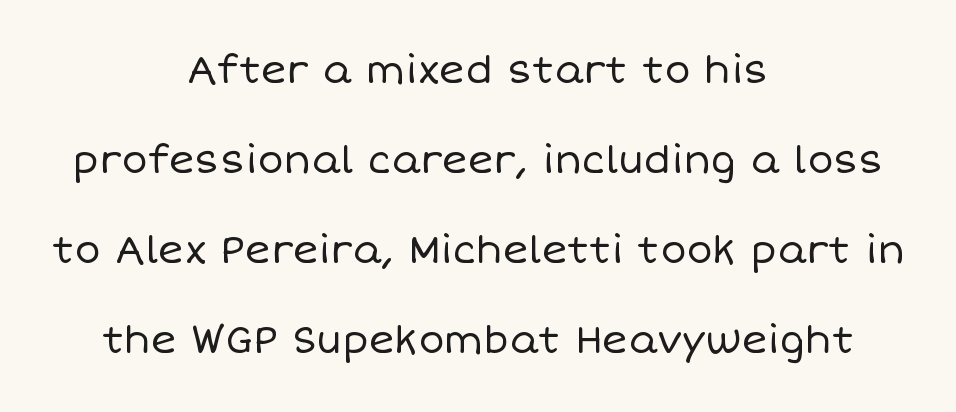
Q: Is the text bold? A: No.
Q: Is the text italic (slanted)? A: No, it is upright.
Q: Is the text underlined? A: No.
Q: How is the paragraph aligned? A: Centered.
Q: Is the spacing between letters normal or unusually wide? A: Normal.
Q: Is the spacing between lines tight, normal or loose? A: Loose.
Q: Width (condensed, normal, or wide)? A: Normal.
Q: Stroke contrast? A: Low.
Q: x-height? A: Large.
Q: Monospaced? A: No.
